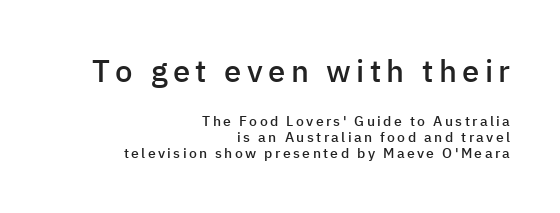
The image shows 31 px semibold sans-serif type, upright; set right-aligned, line spacing 1.16x, not underlined; the first (top) block is 2.21x larger; low stroke contrast and a medium x-height.
